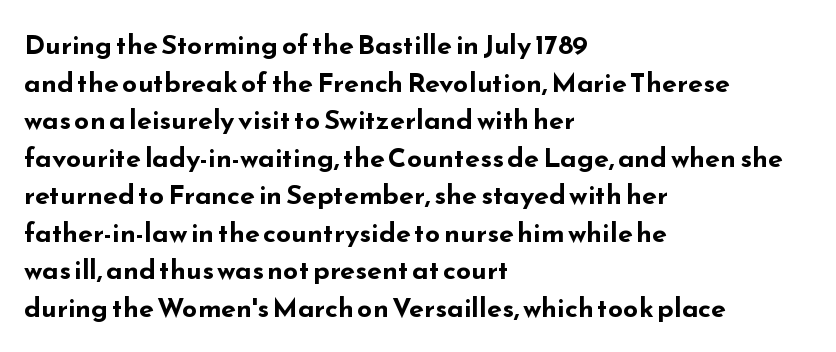
Q: Is the text bold? A: Yes.
Q: Is the text italic (slanted)? A: No, it is upright.
Q: Is the text underlined? A: No.
Q: How is the paragraph aligned? A: Left-aligned.
Q: Is the spacing between letters normal or unusually wide? A: Normal.
Q: Is the spacing between lines tight, normal or loose? A: Normal.
